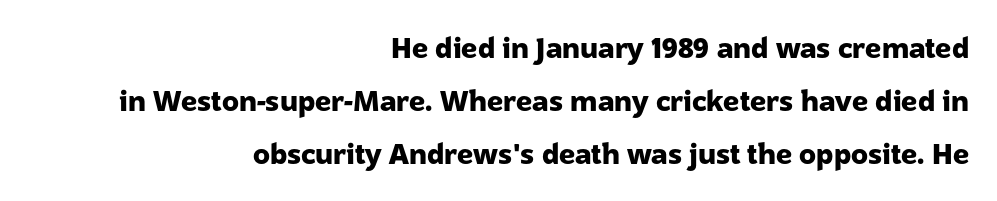
The image shows 28 px heavy sans-serif type, upright; set right-aligned, line spacing 1.89x, normal letter spacing, not underlined; low stroke contrast and a medium x-height.
